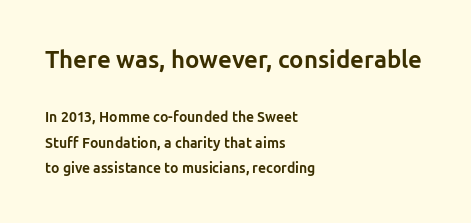
{"italic": "no", "bold": "yes", "underline": "no", "align": "left", "line_spacing_ratio": 1.83, "letter_spacing": "normal", "letter_spacing_em": 0.0, "larger_block": "first", "size_ratio": 1.71, "glyph_px": 24}
